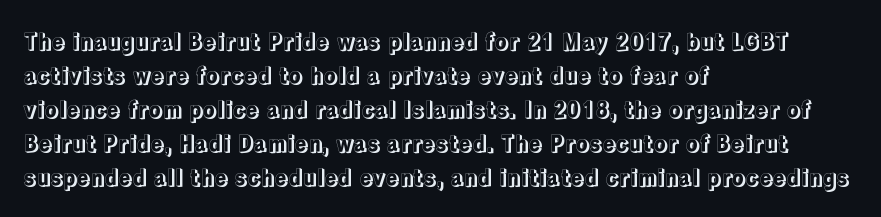
{"italic": "no", "underline": "no", "align": "left", "line_spacing": "normal", "line_spacing_ratio": 1.54, "letter_spacing": "normal", "letter_spacing_em": 0.0, "glyph_px": 22}
